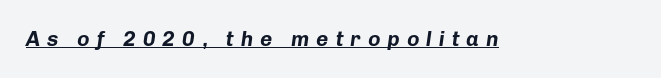
{"italic": "yes", "lean": "right", "slant_degrees": 8, "bold": "yes", "underline": "yes", "letter_spacing": "wide", "letter_spacing_em": 0.33, "glyph_px": 21}
